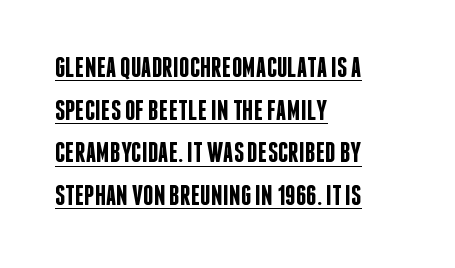
{"serif": "no", "italic": "no", "bold": "semi", "weight": "semibold", "width": "condensed", "stroke_contrast": "low", "x_height": "large", "monospaced": "no", "underline": "yes", "align": "left", "line_spacing": "normal", "line_spacing_ratio": 1.47, "letter_spacing": "normal", "letter_spacing_em": 0.0, "glyph_px": 29}
